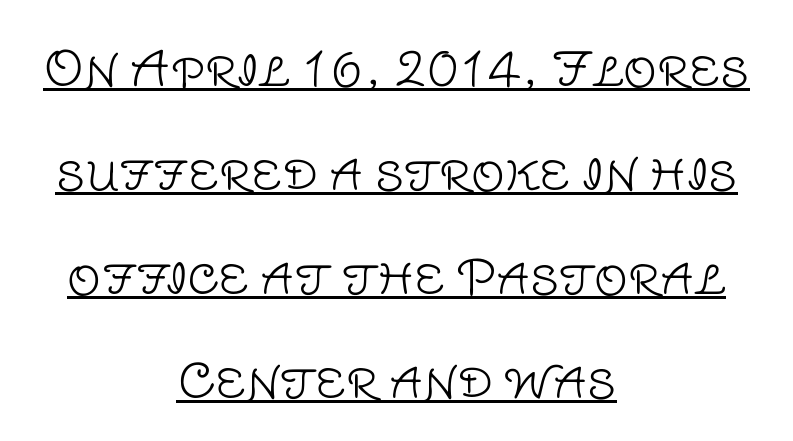
{"serif": "no", "bold": "no", "weight": "light", "width": "normal", "stroke_contrast": "low", "x_height": "large", "monospaced": "no", "underline": "yes", "align": "center", "line_spacing": "loose", "line_spacing_ratio": 2.21, "letter_spacing": "normal", "letter_spacing_em": 0.0, "glyph_px": 47}
